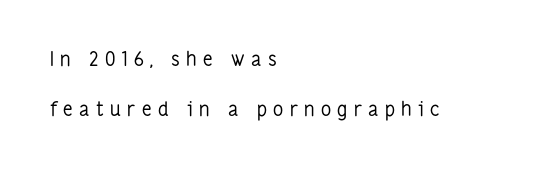
The image shows 20 px text type, upright; set left-aligned, loose line spacing (2.5x), unusually wide letter spacing (+0.32 em), not underlined.
